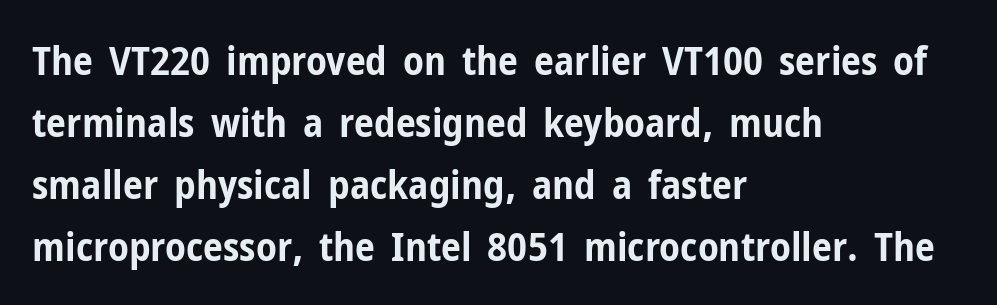
Normally led — the rows are evenly, conventionally spaced. Is the block centered? No — it sits flush against the left margin. Examine the stroke ends and you'll find no serifs. When letters stand straight like this, we call the style roman or upright. Students, this is bold: see how much ink each stroke carries. The specimen omits any rule beneath the text block's lines.
